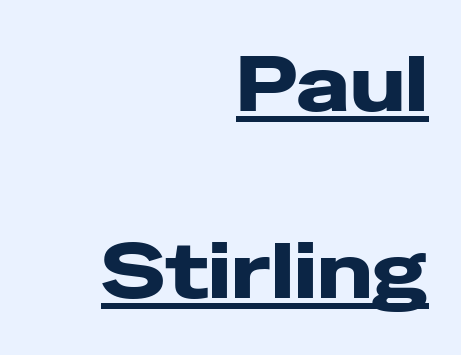
Q: Is the text bold? A: Yes.
Q: Is the text italic (slanted)? A: No, it is upright.
Q: Is the typeface a serif or a sans-serif typeface? A: Sans-serif.
Q: Is the text underlined? A: Yes.
Q: How is the paragraph aligned? A: Right-aligned.
Q: Is the spacing between letters normal or unusually wide? A: Normal.
Q: Is the spacing between lines tight, normal or loose? A: Loose.
Q: Width (condensed, normal, or wide)? A: Wide.
Q: Stroke contrast? A: Low.
Q: x-height? A: Medium.
Q: Monospaced? A: No.
